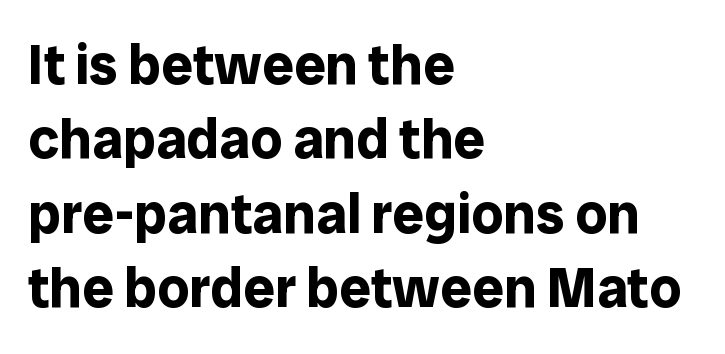
The passage shown is typed in a proportional face where columns would drift. Characters remain perfectly vertical along every line. Where is the straight margin? On the left. The glyphs have the mass of a bold cut. Line spacing here is normal.
